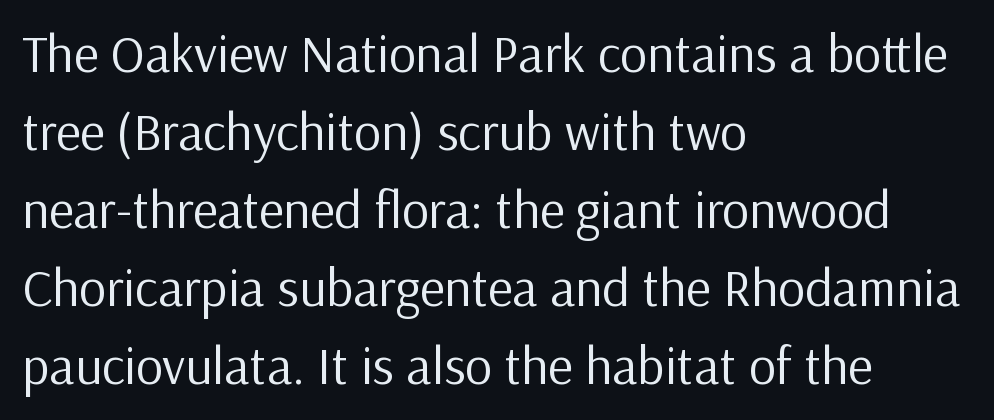
The image shows 53 px regular-weight sans-serif type, upright; set left-aligned, normal line spacing (1.47x), normal letter spacing, not underlined; low stroke contrast and a medium x-height.
